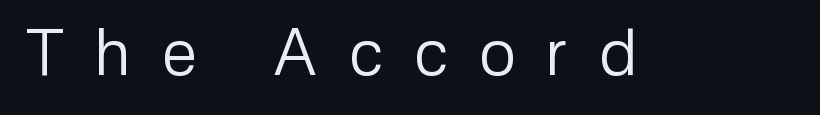
The image shows 64 px regular-weight sans-serif type, upright; set unusually wide letter spacing (+0.49 em), not underlined; low stroke contrast and a medium x-height.
